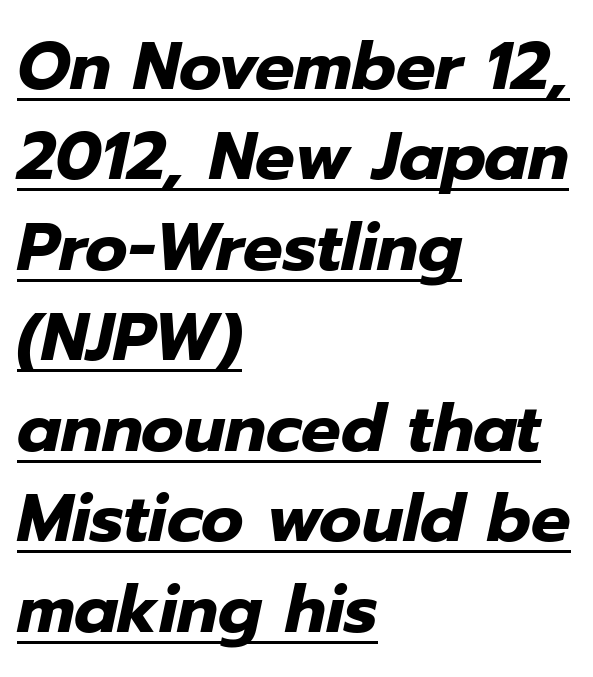
{"italic": "yes", "lean": "right", "slant_degrees": 12, "bold": "yes", "weight": "heavy", "width": "normal", "stroke_contrast": "low", "x_height": "medium", "monospaced": "no", "underline": "yes", "align": "left", "line_spacing": "normal", "line_spacing_ratio": 1.37, "letter_spacing": "normal", "letter_spacing_em": 0.0, "glyph_px": 66}
